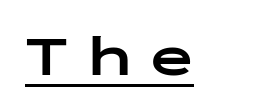
The image shows 58 px bold, wide sans-serif type, upright, monospaced; set unusually wide letter spacing (+0.33 em), underlined; low stroke contrast and a medium x-height.
